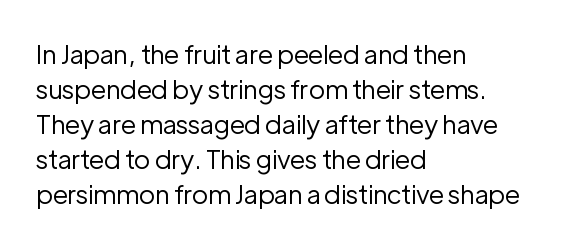
Q: Is the text bold? A: No.
Q: Is the text italic (slanted)? A: No, it is upright.
Q: Is the text underlined? A: No.
Q: How is the paragraph aligned? A: Left-aligned.
Q: Is the spacing between letters normal or unusually wide? A: Normal.
Q: Is the spacing between lines tight, normal or loose? A: Normal.
